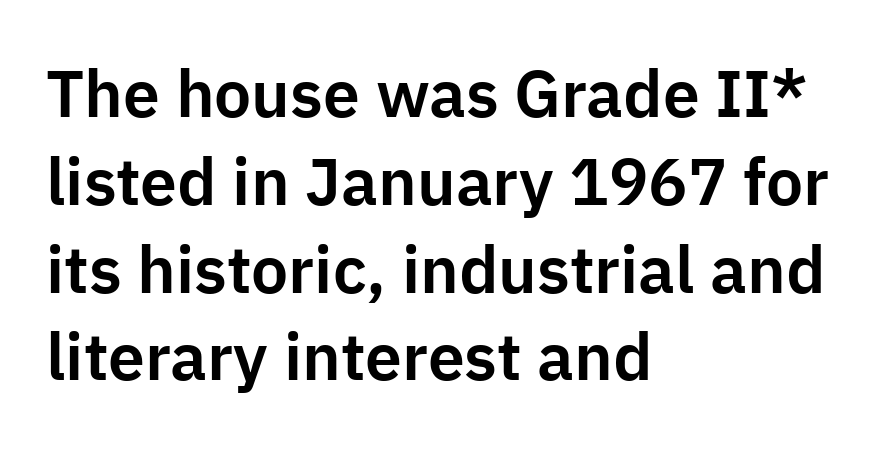
Q: Is the text italic (slanted)? A: No, it is upright.
Q: Is the typeface a serif or a sans-serif typeface? A: Sans-serif.
Q: Is the text underlined? A: No.
Q: How is the paragraph aligned? A: Left-aligned.
Q: Is the spacing between letters normal or unusually wide? A: Normal.
Q: Is the spacing between lines tight, normal or loose? A: Normal.
Q: Width (condensed, normal, or wide)? A: Normal.
Q: Stroke contrast? A: Low.
Q: x-height? A: Medium.
Q: Monospaced? A: No.
